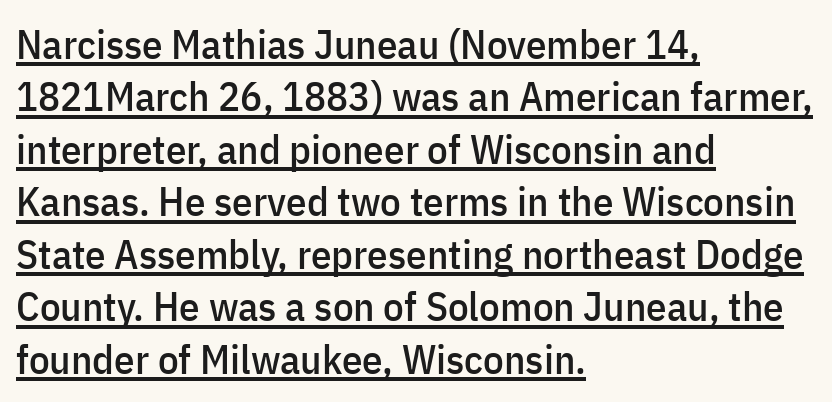
The face used here is rendered with its standard letterfit. Character widths vary here, with narrow letters taking less room than wide ones. The letters carry no serifs — their stems end cleanly without finishing strokes. Style check: upright. Normally led — the rows are evenly, conventionally spaced.
